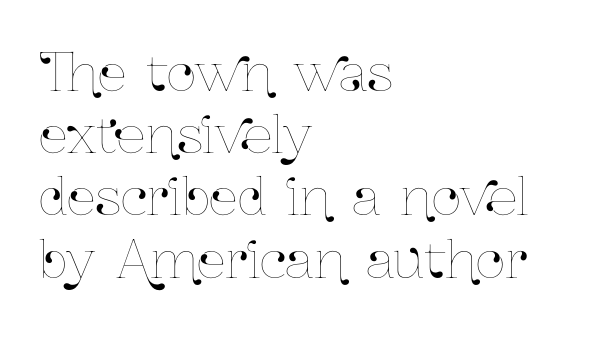
Q: Is the text italic (slanted)? A: No, it is upright.
Q: Is the text underlined? A: No.
Q: How is the paragraph aligned? A: Left-aligned.
Q: Is the spacing between letters normal or unusually wide? A: Normal.
Q: Width (condensed, normal, or wide)? A: Condensed.
Q: Stroke contrast? A: Low.
Q: x-height? A: Medium.
Q: Monospaced? A: No.
